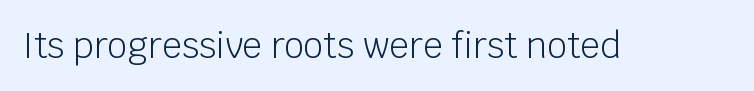
Q: Is the text bold? A: No.
Q: Is the text italic (slanted)? A: No, it is upright.
Q: Is the typeface a serif or a sans-serif typeface? A: Sans-serif.
Q: Is the text underlined? A: No.
Q: Is the spacing between letters normal or unusually wide? A: Normal.
Q: Width (condensed, normal, or wide)? A: Normal.
Q: Stroke contrast? A: Low.
Q: x-height? A: Large.
Q: Monospaced? A: No.
